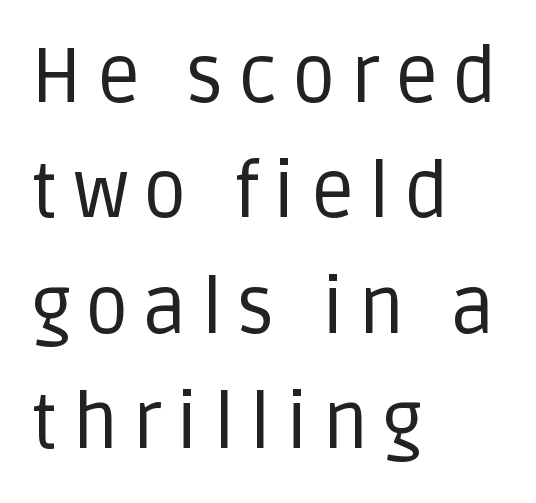
Q: Is the text bold? A: No.
Q: Is the text italic (slanted)? A: No, it is upright.
Q: Is the typeface a serif or a sans-serif typeface? A: Sans-serif.
Q: Is the text underlined? A: No.
Q: How is the paragraph aligned? A: Left-aligned.
Q: Is the spacing between lines tight, normal or loose? A: Normal.
Q: Width (condensed, normal, or wide)? A: Normal.
Q: Stroke contrast? A: Low.
Q: x-height? A: Large.
Q: Monospaced? A: No.
